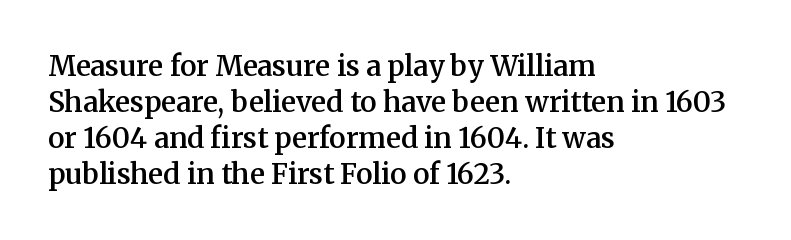
{"serif": "yes", "italic": "no", "bold": "semi", "weight": "semibold", "width": "normal", "stroke_contrast": "medium", "x_height": "medium", "monospaced": "no", "underline": "no", "align": "left", "line_spacing": "normal", "line_spacing_ratio": 1.28, "letter_spacing": "normal", "letter_spacing_em": 0.0, "glyph_px": 28}
